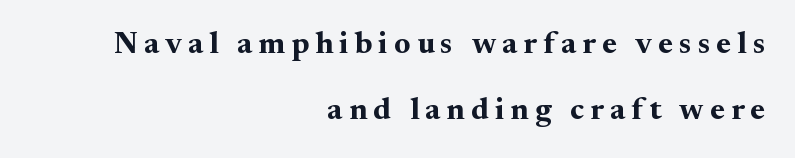
The image shows 31 px bold serif type, upright; set right-aligned, loose line spacing (2.12x), unusually wide letter spacing (+0.2 em), not underlined; medium stroke contrast and a small x-height.
